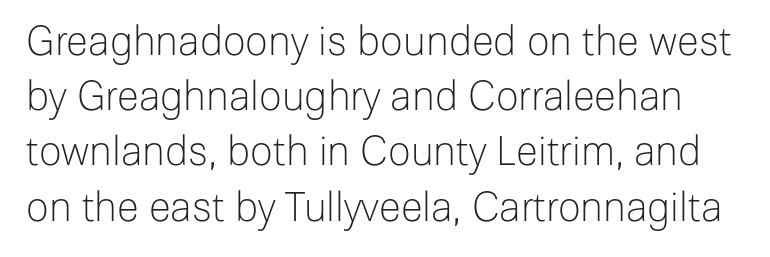
{"serif": "no", "italic": "no", "bold": "no", "weight": "light", "width": "normal", "stroke_contrast": "low", "x_height": "medium", "monospaced": "no", "underline": "no", "line_spacing": "normal", "line_spacing_ratio": 1.38, "letter_spacing": "normal", "letter_spacing_em": 0.0, "glyph_px": 40}
